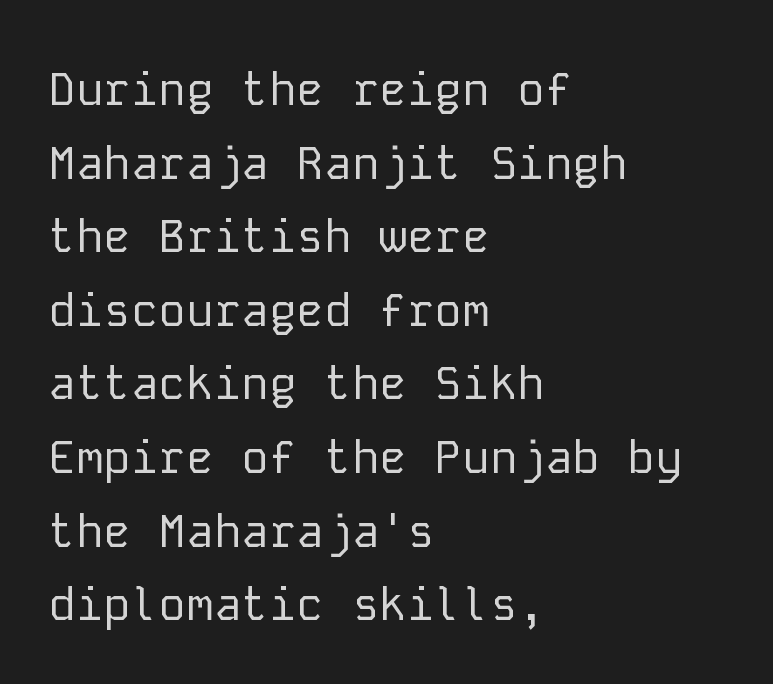
Q: Is the text bold? A: No.
Q: Is the text italic (slanted)? A: No, it is upright.
Q: Is the typeface a serif or a sans-serif typeface? A: Sans-serif.
Q: Is the text underlined? A: No.
Q: How is the paragraph aligned? A: Left-aligned.
Q: Is the spacing between letters normal or unusually wide? A: Normal.
Q: Is the spacing between lines tight, normal or loose? A: Normal.
Q: Width (condensed, normal, or wide)? A: Normal.
Q: Stroke contrast? A: Low.
Q: x-height? A: Medium.
Q: Monospaced? A: Yes.
